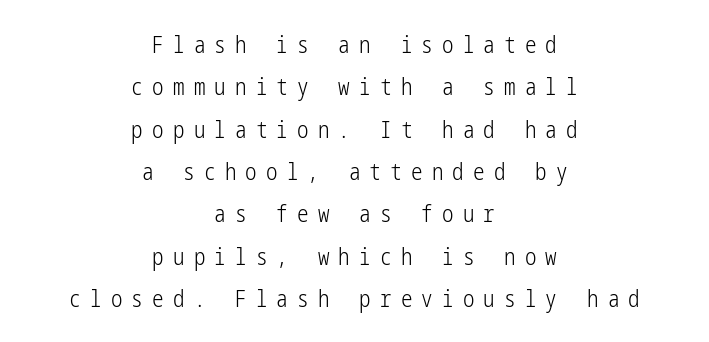
Q: Is the text bold? A: No.
Q: Is the text italic (slanted)? A: No, it is upright.
Q: Is the text underlined? A: No.
Q: How is the paragraph aligned? A: Centered.
Q: Is the spacing between letters normal or unusually wide? A: Unusually wide.
